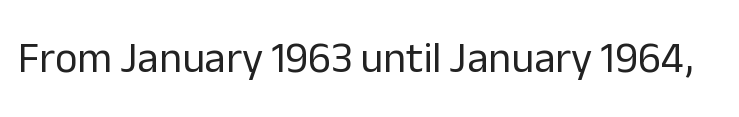
The image shows 43 px regular-weight sans-serif type, upright; set normal letter spacing, not underlined; low stroke contrast and a medium x-height.
